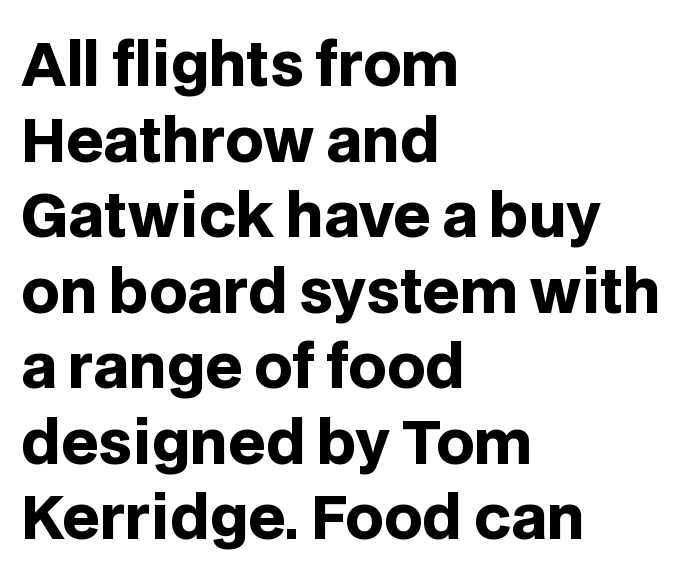
The image shows 59 px heavy sans-serif type, upright; set left-aligned, normal line spacing (1.28x), normal letter spacing, not underlined; low stroke contrast and a large x-height.
